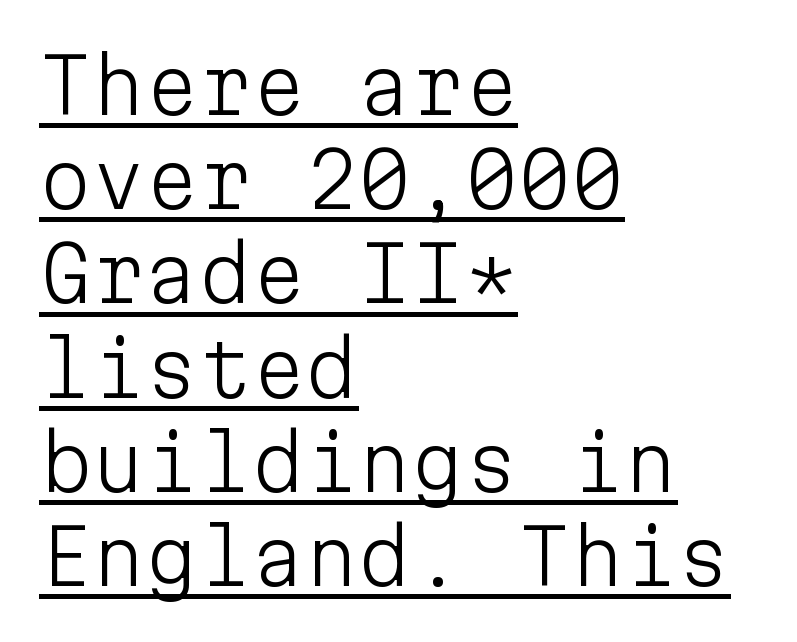
{"serif": "no", "italic": "no", "bold": "no", "weight": "light", "width": "normal", "stroke_contrast": "low", "x_height": "medium", "monospaced": "yes", "underline": "yes", "align": "left", "line_spacing_ratio": 1.24, "letter_spacing": "normal", "letter_spacing_em": 0.0, "glyph_px": 76}
